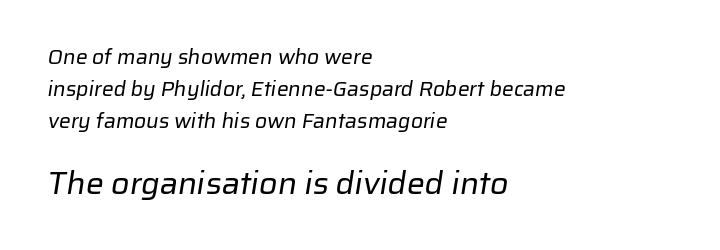
Q: Is the text bold? A: No.
Q: Is the typeface a serif or a sans-serif typeface? A: Sans-serif.
Q: Is the text underlined? A: No.
Q: How is the paragraph aligned? A: Left-aligned.
Q: Is the spacing between letters normal or unusually wide? A: Normal.
Q: Is the spacing between lines tight, normal or loose? A: Normal.
Q: Which block of text is set in a larger size, the first (top) or the second (bottom)? A: The second (bottom) one.
Q: Width (condensed, normal, or wide)? A: Normal.
Q: Stroke contrast? A: Low.
Q: x-height? A: Medium.
Q: Monospaced? A: No.
